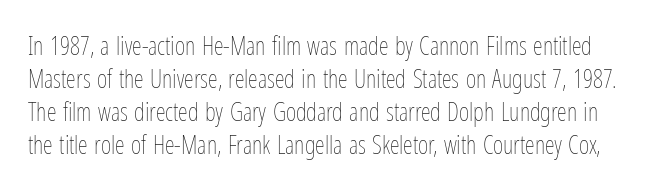
The image shows 25 px text type, upright; set normal line spacing (1.32x), normal letter spacing, not underlined.
